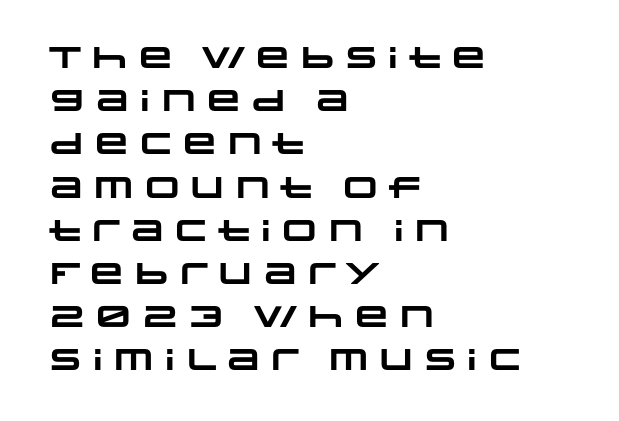
The image shows 30 px heavy, wide sans-serif type; set left-aligned, normal line spacing (1.44x), normal letter spacing, not underlined; low stroke contrast and a large x-height.
